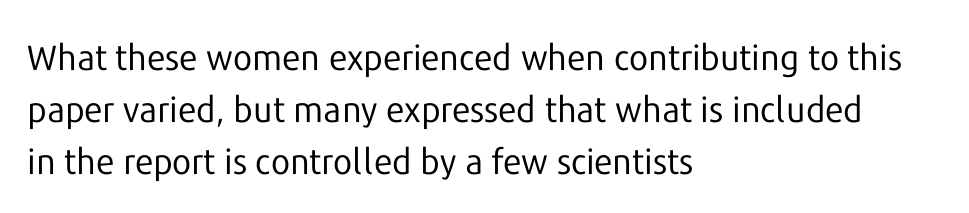
{"serif": "no", "italic": "no", "bold": "no", "weight": "regular", "width": "normal", "stroke_contrast": "low", "x_height": "medium", "monospaced": "no", "underline": "no", "align": "left", "line_spacing": "normal", "line_spacing_ratio": 1.49, "letter_spacing": "normal", "letter_spacing_em": 0.0, "glyph_px": 35}
